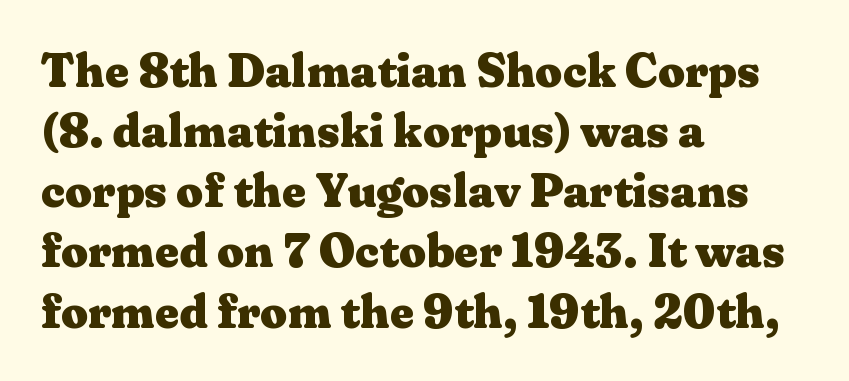
Q: Is the text bold? A: Yes.
Q: Is the text italic (slanted)? A: No, it is upright.
Q: Is the typeface a serif or a sans-serif typeface? A: Serif.
Q: Is the text underlined? A: No.
Q: How is the paragraph aligned? A: Left-aligned.
Q: Is the spacing between letters normal or unusually wide? A: Normal.
Q: Is the spacing between lines tight, normal or loose? A: Normal.
Q: Width (condensed, normal, or wide)? A: Wide.
Q: Stroke contrast? A: Medium.
Q: x-height? A: Medium.
Q: Monospaced? A: No.
